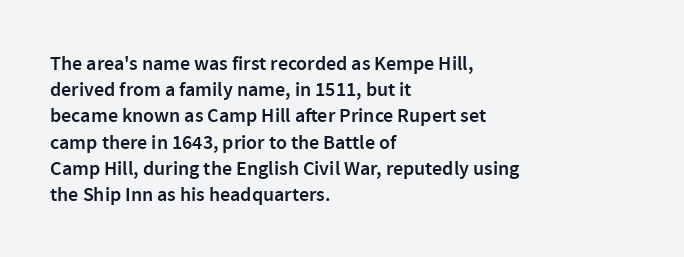
In terms of letterspacing, this is plain default setting. Leftover space on each line is placed entirely after the last word. When letters stand straight like this, we call the style roman or upright. Firm but not heavy-handed strokes: this text is semibold.
